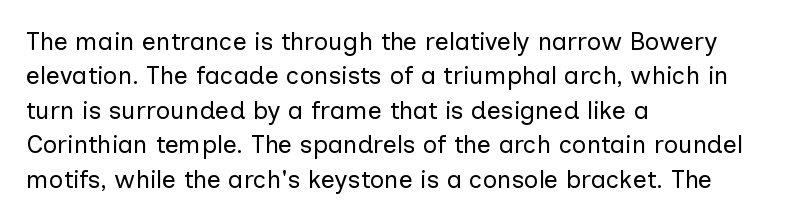
The image shows 25 px text type, upright; set left-aligned, normal line spacing (1.38x), normal letter spacing, not underlined.
